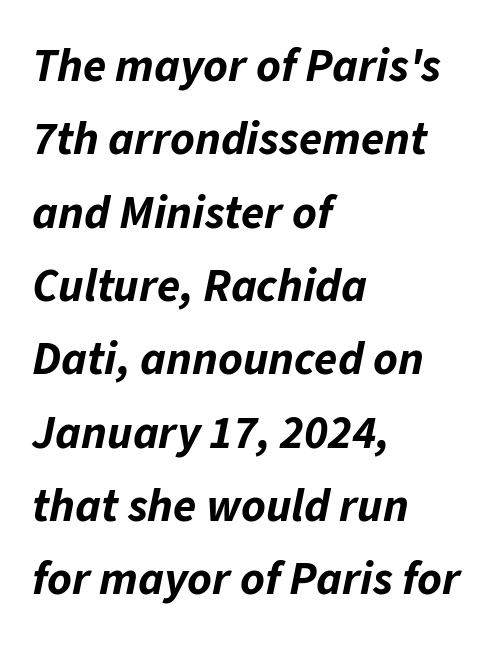
The image shows 47 px bold type, italic (leaning right); set left-aligned, normal line spacing (1.56x), normal letter spacing, not underlined; low stroke contrast and a medium x-height.
